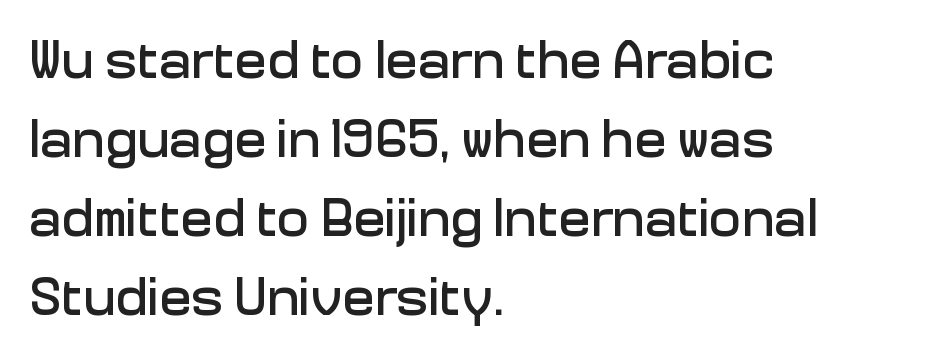
{"serif": "no", "italic": "no", "width": "normal", "stroke_contrast": "low", "x_height": "medium", "monospaced": "no", "underline": "no", "align": "left", "line_spacing": "normal", "line_spacing_ratio": 1.46, "letter_spacing": "normal", "letter_spacing_em": 0.0, "glyph_px": 54}
